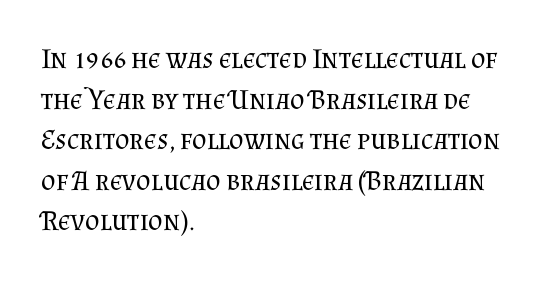
{"serif": "yes", "italic": "no", "bold": "no", "weight": "regular", "width": "normal", "stroke_contrast": "medium", "x_height": "small", "monospaced": "no", "underline": "no", "align": "left", "line_spacing": "normal", "line_spacing_ratio": 1.45, "letter_spacing": "normal", "letter_spacing_em": 0.0, "glyph_px": 28}
